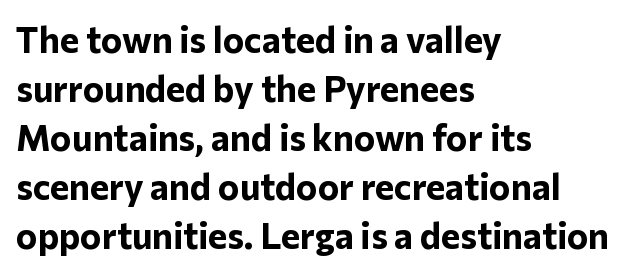
Q: Is the text bold? A: Yes.
Q: Is the text italic (slanted)? A: No, it is upright.
Q: Is the typeface a serif or a sans-serif typeface? A: Sans-serif.
Q: Is the text underlined? A: No.
Q: How is the paragraph aligned? A: Left-aligned.
Q: Is the spacing between letters normal or unusually wide? A: Normal.
Q: Is the spacing between lines tight, normal or loose? A: Normal.
Q: Width (condensed, normal, or wide)? A: Normal.
Q: Stroke contrast? A: Low.
Q: x-height? A: Medium.
Q: Monospaced? A: No.
